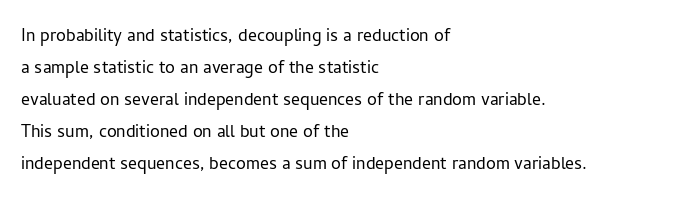
{"italic": "no", "bold": "no", "underline": "no", "align": "left", "line_spacing": "normal", "line_spacing_ratio": 1.45, "letter_spacing": "normal", "letter_spacing_em": 0.0, "glyph_px": 22}
